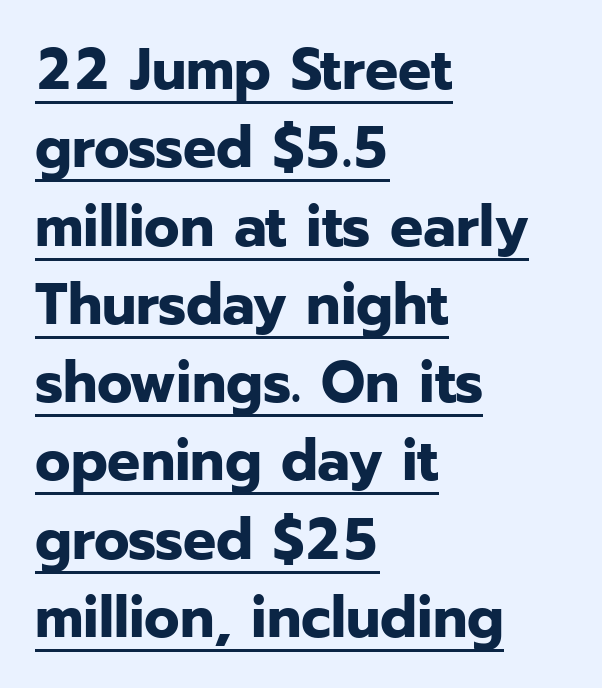
Q: Is the text bold? A: Yes.
Q: Is the text italic (slanted)? A: No, it is upright.
Q: Is the typeface a serif or a sans-serif typeface? A: Sans-serif.
Q: Is the text underlined? A: Yes.
Q: How is the paragraph aligned? A: Left-aligned.
Q: Is the spacing between letters normal or unusually wide? A: Normal.
Q: Is the spacing between lines tight, normal or loose? A: Normal.
Q: Width (condensed, normal, or wide)? A: Normal.
Q: Stroke contrast? A: Low.
Q: x-height? A: Medium.
Q: Monospaced? A: No.
